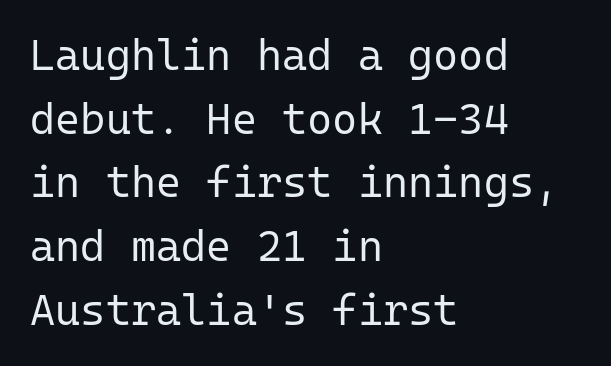
{"serif": "no", "italic": "no", "bold": "no", "weight": "regular", "width": "normal", "stroke_contrast": "low", "x_height": "medium", "monospaced": "yes", "underline": "no", "align": "left", "line_spacing": "normal", "line_spacing_ratio": 1.48, "letter_spacing": "normal", "letter_spacing_em": 0.0, "glyph_px": 43}
